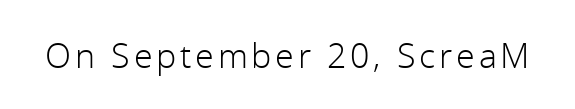
{"serif": "no", "italic": "no", "bold": "no", "weight": "light", "width": "normal", "x_height": "medium", "monospaced": "no", "underline": "no", "glyph_px": 34}
